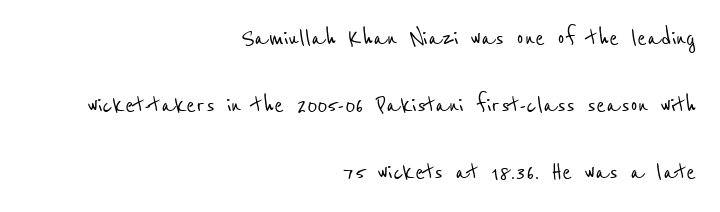
Q: Is the typeface a serif or a sans-serif typeface? A: Sans-serif.
Q: Is the text underlined? A: No.
Q: How is the paragraph aligned? A: Right-aligned.
Q: Is the spacing between letters normal or unusually wide? A: Normal.
Q: Is the spacing between lines tight, normal or loose? A: Loose.
Q: Width (condensed, normal, or wide)? A: Condensed.
Q: Stroke contrast? A: Low.
Q: x-height? A: Medium.
Q: Monospaced? A: No.
